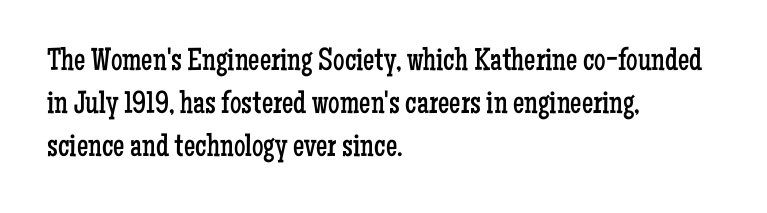
{"serif": "yes", "italic": "no", "bold": "no", "weight": "regular", "width": "condensed", "stroke_contrast": "low", "x_height": "medium", "monospaced": "no", "underline": "no", "align": "left", "line_spacing": "normal", "line_spacing_ratio": 1.34, "letter_spacing": "normal", "letter_spacing_em": 0.0, "glyph_px": 32}
